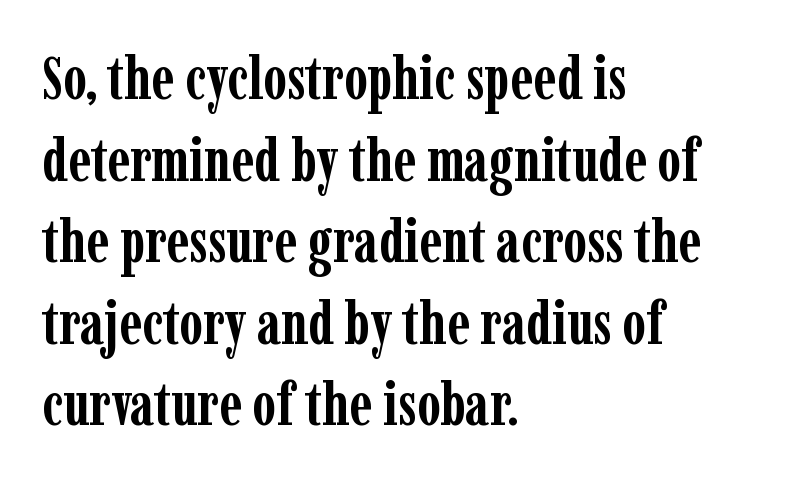
Q: Is the text bold? A: Yes.
Q: Is the text italic (slanted)? A: No, it is upright.
Q: Is the typeface a serif or a sans-serif typeface? A: Serif.
Q: Is the text underlined? A: No.
Q: How is the paragraph aligned? A: Left-aligned.
Q: Is the spacing between letters normal or unusually wide? A: Normal.
Q: Is the spacing between lines tight, normal or loose? A: Normal.
Q: Width (condensed, normal, or wide)? A: Condensed.
Q: Stroke contrast? A: Low.
Q: x-height? A: Medium.
Q: Monospaced? A: No.
